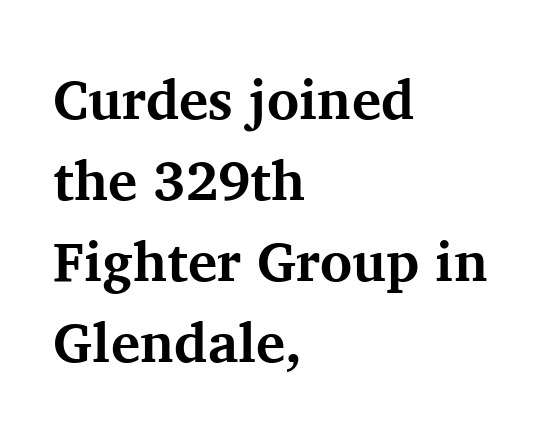
Spacing verdict: proportional, widths tailored to each character. Is this a sans? No — the strokes have serifs. Default kerning and tracking; the words read as compact shapes. Does the lettering tilt? It doesn't — this is upright. Vertically, the passage feels balanced, rows spaced as you'd expect.
